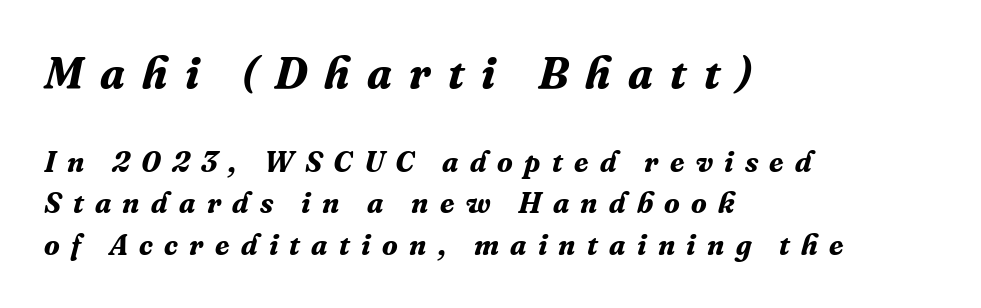
The image shows 44 px bold serif type, italic (leaning right); set left-aligned, normal line spacing (1.44x), unusually wide letter spacing (+0.39 em), not underlined; the first (top) block is 1.52x larger; medium stroke contrast and a medium x-height.
